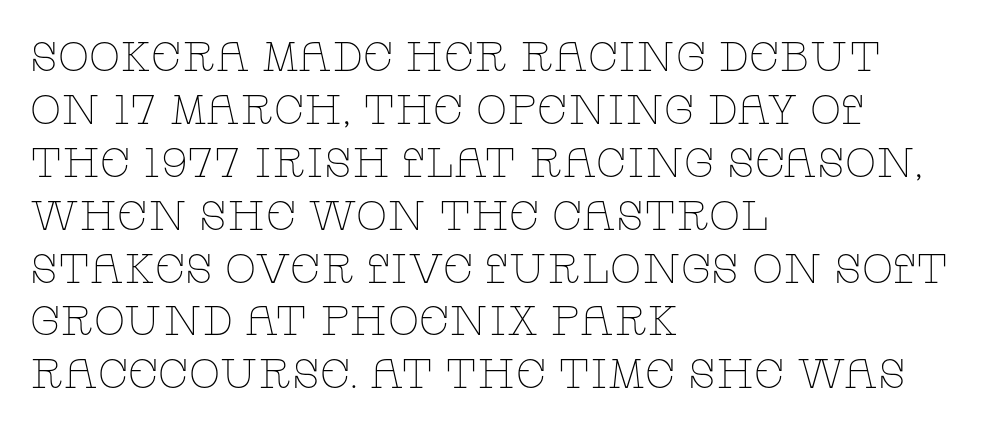
Inter-character spacing is left at the font's built-in metrics. Do the characters align in a grid? No, the font is proportional. The baseline area is clear. Regular leading. All the whitespace from short lines collects on the right. A quiet, ordinary-to-light weight characterises the typeface.
